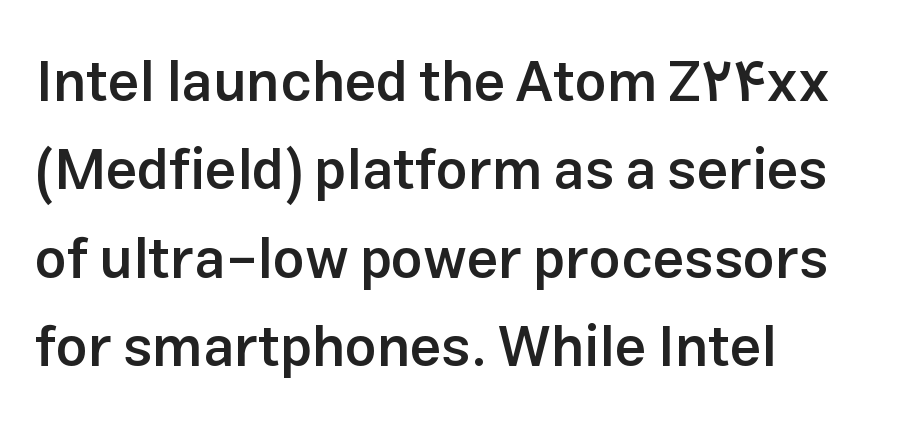
The image shows 56 px semibold sans-serif type, upright; set left-aligned, normal line spacing (1.58x), normal letter spacing, not underlined; low stroke contrast and a medium x-height.
